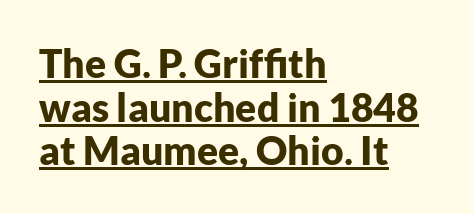
Somebody hit Ctrl+U on this one — the words are underlined. Does extra space separate the letters? No, they use regular spacing. Rendered with straight, roman letterforms. Nothing sits at the stroke ends, so this counts as sans-serif.
